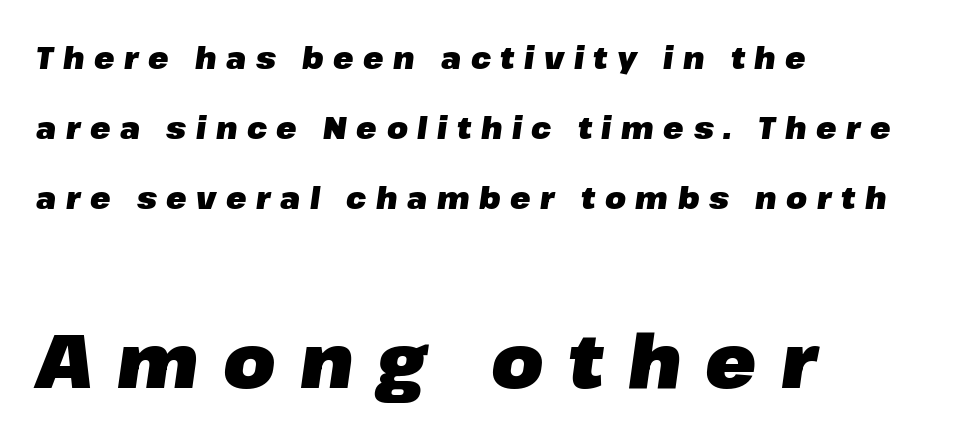
{"italic": "yes", "lean": "right", "slant_degrees": 8, "bold": "yes", "weight": "heavy", "width": "normal", "stroke_contrast": "low", "x_height": "medium", "monospaced": "no", "underline": "no", "align": "left", "line_spacing": "loose", "line_spacing_ratio": 2.34, "letter_spacing": "wide", "letter_spacing_em": 0.32, "larger_block": "second", "size_ratio": 2.5, "glyph_px": 75}
